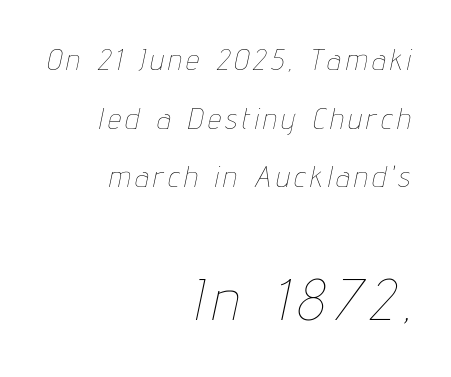
The image shows 58 px thin, condensed type, italic (leaning right); set right-aligned, loose line spacing (2.02x), not underlined; the second (bottom) block is 2.0x larger; low stroke contrast and a medium x-height.
